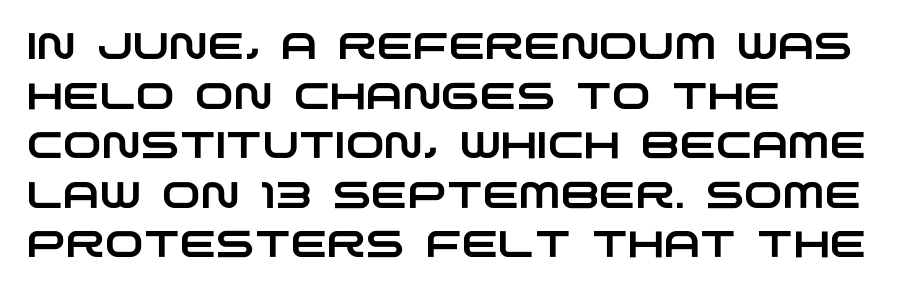
Q: Is the typeface a serif or a sans-serif typeface? A: Sans-serif.
Q: Is the text underlined? A: No.
Q: How is the paragraph aligned? A: Left-aligned.
Q: Is the spacing between letters normal or unusually wide? A: Normal.
Q: Is the spacing between lines tight, normal or loose? A: Normal.
Q: Width (condensed, normal, or wide)? A: Wide.
Q: Stroke contrast? A: Low.
Q: x-height? A: Large.
Q: Monospaced? A: No.
